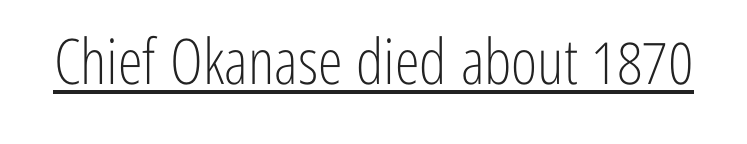
The glyphs are accompanied by a horizontal stroke just below them. When letters stand straight like this, we call the style roman or upright. The type is set solid horizontally, with unmodified tracking. Observe the absence of serifs on each vertical stroke in this sample. A typesetter would call this proportional, since set widths differ per character. On a weight scale, this lands at 450 or below.
